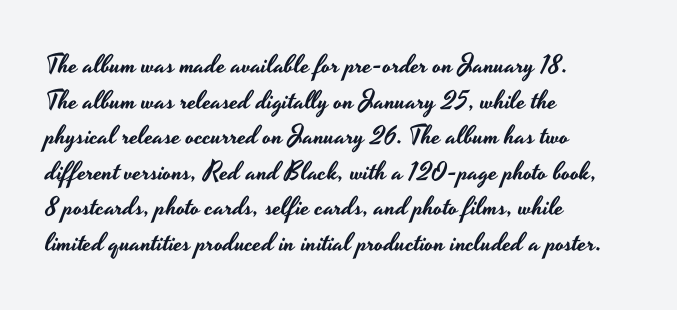
{"underline": "no", "align": "left", "line_spacing": "normal", "line_spacing_ratio": 1.37, "letter_spacing": "normal", "letter_spacing_em": 0.0, "glyph_px": 26}
